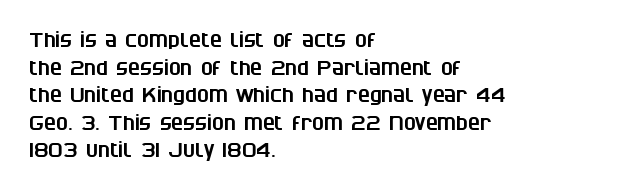
The image shows 20 px text type; set left-aligned, normal line spacing (1.38x), normal letter spacing, not underlined.
